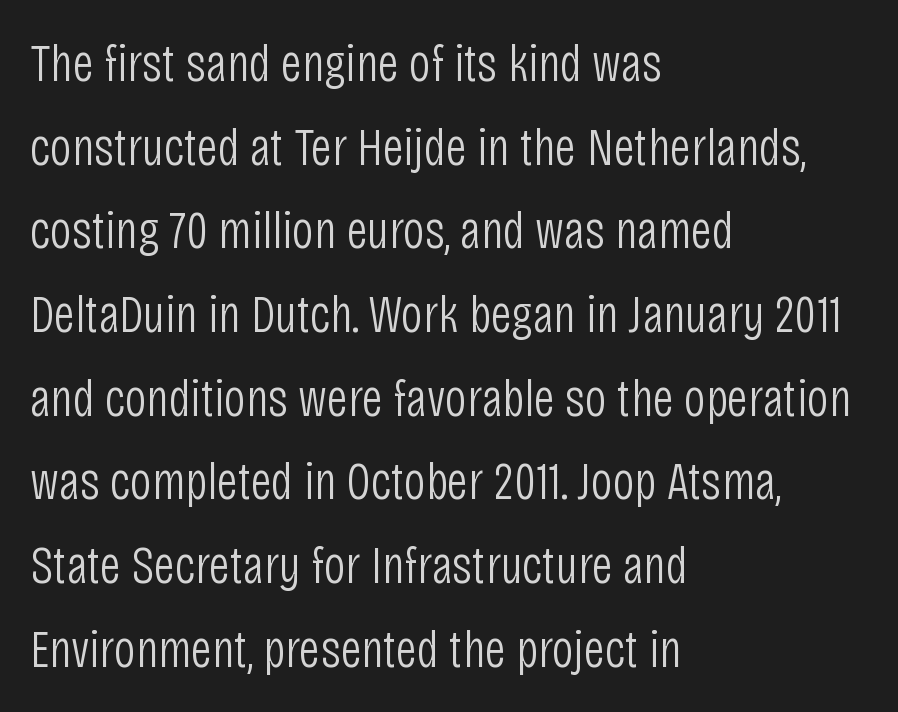
The image shows 54 px light, condensed sans-serif type, upright; set left-aligned, normal line spacing (1.55x), normal letter spacing, not underlined; low stroke contrast and a large x-height.
